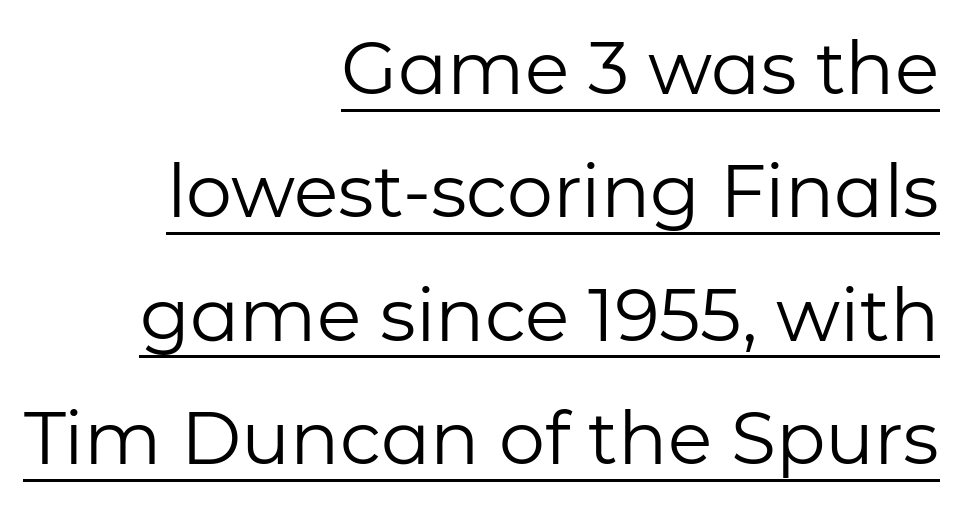
Q: Is the text bold? A: No.
Q: Is the text italic (slanted)? A: No, it is upright.
Q: Is the typeface a serif or a sans-serif typeface? A: Sans-serif.
Q: Is the text underlined? A: Yes.
Q: How is the paragraph aligned? A: Right-aligned.
Q: Is the spacing between letters normal or unusually wide? A: Normal.
Q: Is the spacing between lines tight, normal or loose? A: Normal.
Q: Width (condensed, normal, or wide)? A: Normal.
Q: Stroke contrast? A: Low.
Q: x-height? A: Medium.
Q: Monospaced? A: No.
